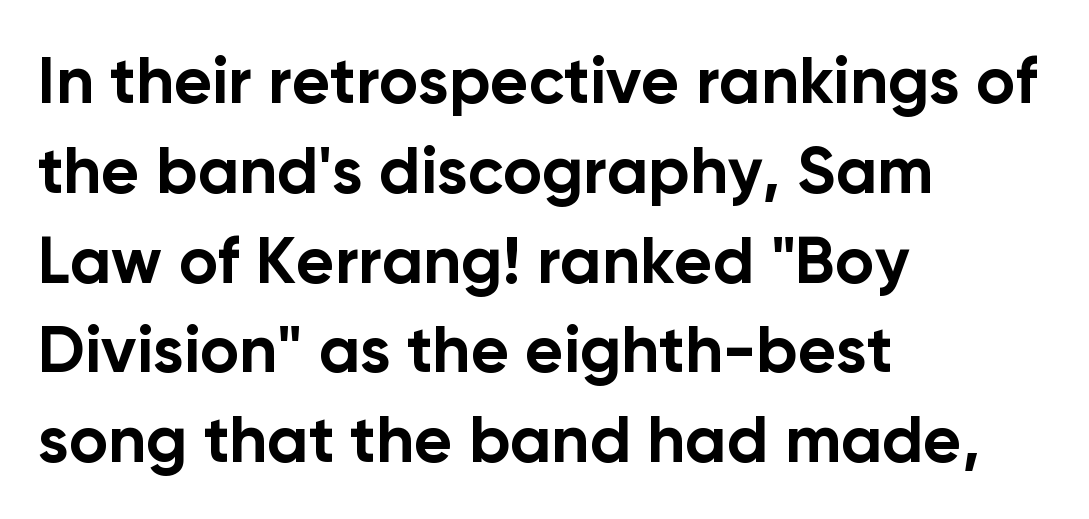
If you drew a line through each stem, it would be perfectly vertical. Looks like regular typesetting: each glyph gets only the width it needs. Vertical spacing — default. There is no visible air inserted between adjacent glyphs.
